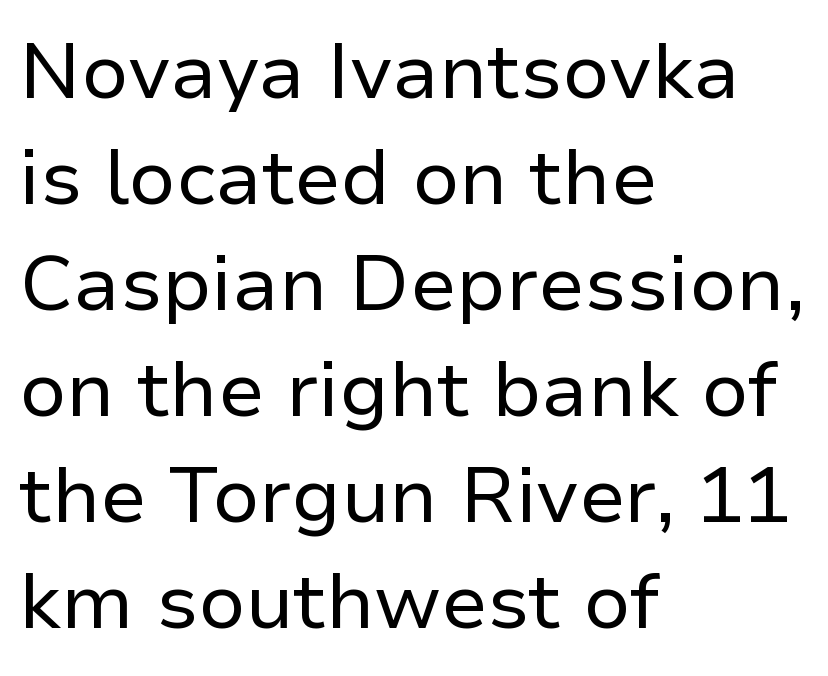
Italic? Not at all — the glyphs are vertical. You could call the tracking neutral — neither tight nor loose. Does the copy run flush right? No — it runs flush left. I'd call this a sans setting — the letters go barefoot.
